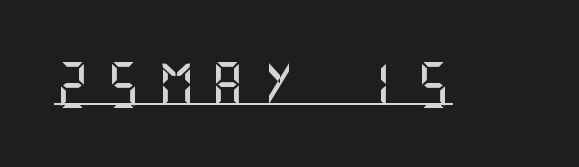
Q: Is the text italic (slanted)? A: No, it is upright.
Q: Is the typeface a serif or a sans-serif typeface? A: Sans-serif.
Q: Is the text underlined? A: Yes.
Q: Is the spacing between letters normal or unusually wide? A: Unusually wide.
Q: Width (condensed, normal, or wide)? A: Normal.
Q: Stroke contrast? A: Medium.
Q: x-height? A: Large.
